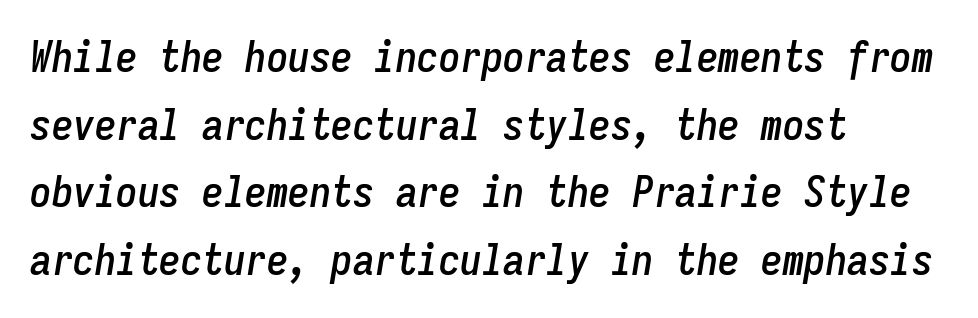
Q: Is the text italic (slanted)? A: Yes, it leans right by about 9 degrees.
Q: Is the text underlined? A: No.
Q: How is the paragraph aligned? A: Left-aligned.
Q: Is the spacing between letters normal or unusually wide? A: Normal.
Q: Is the spacing between lines tight, normal or loose? A: Normal.
Q: Width (condensed, normal, or wide)? A: Condensed.
Q: Stroke contrast? A: Low.
Q: x-height? A: Medium.
Q: Monospaced? A: Yes.
